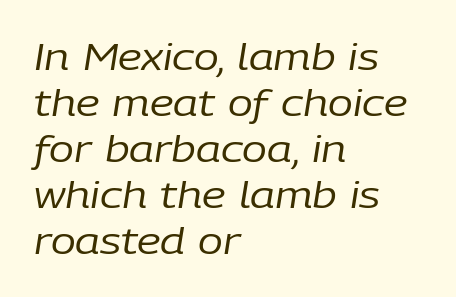
Q: Is the text bold? A: No.
Q: Is the text italic (slanted)? A: Yes, it leans right by about 9 degrees.
Q: Is the text underlined? A: No.
Q: How is the paragraph aligned? A: Left-aligned.
Q: Is the spacing between letters normal or unusually wide? A: Normal.
Q: Width (condensed, normal, or wide)? A: Normal.
Q: Stroke contrast? A: Low.
Q: x-height? A: Medium.
Q: Monospaced? A: No.
